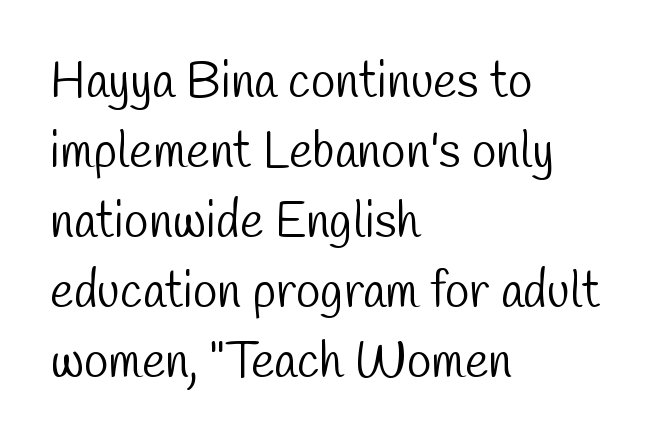
Q: Is the text bold? A: No.
Q: Is the typeface a serif or a sans-serif typeface? A: Sans-serif.
Q: Is the text underlined? A: No.
Q: How is the paragraph aligned? A: Left-aligned.
Q: Is the spacing between letters normal or unusually wide? A: Normal.
Q: Is the spacing between lines tight, normal or loose? A: Normal.
Q: Width (condensed, normal, or wide)? A: Condensed.
Q: Stroke contrast? A: Low.
Q: x-height? A: Medium.
Q: Monospaced? A: No.
